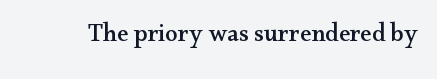
{"italic": "no", "underline": "no", "letter_spacing": "normal", "letter_spacing_em": 0.0, "glyph_px": 25}
